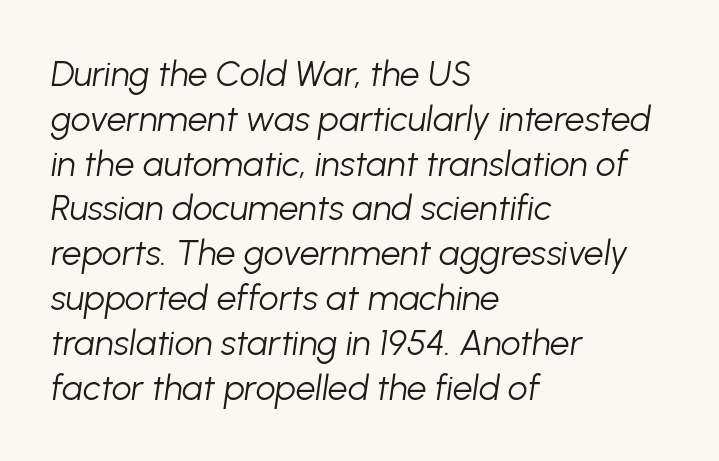
The image shows 35 px light type, italic (leaning right); set left-aligned, normal line spacing (1.28x), normal letter spacing, not underlined; low stroke contrast and a medium x-height.
